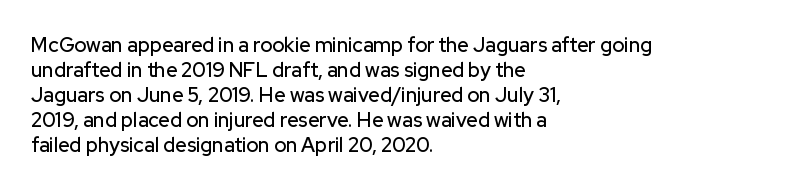
The space between consecutive lines is moderate. The area under the type is left untouched. The letters sit at their default tracking, neither squeezed nor spread. If you drew a line through each stem, it would be perfectly vertical. This rendering uses left alignment, leaving the right contour irregular.
